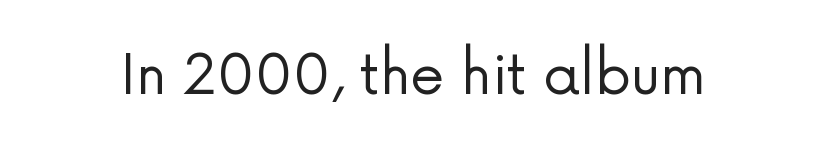
Q: Is the text bold? A: No.
Q: Is the text italic (slanted)? A: No, it is upright.
Q: Is the typeface a serif or a sans-serif typeface? A: Sans-serif.
Q: Is the text underlined? A: No.
Q: Is the spacing between letters normal or unusually wide? A: Normal.
Q: Width (condensed, normal, or wide)? A: Normal.
Q: Stroke contrast? A: Low.
Q: x-height? A: Medium.
Q: Monospaced? A: No.
